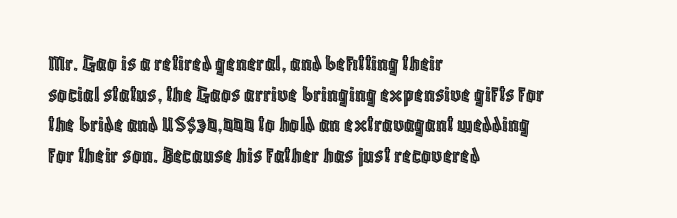
Q: Is the text italic (slanted)? A: No, it is upright.
Q: Is the text underlined? A: No.
Q: How is the paragraph aligned? A: Left-aligned.
Q: Is the spacing between letters normal or unusually wide? A: Normal.
Q: Is the spacing between lines tight, normal or loose? A: Normal.
